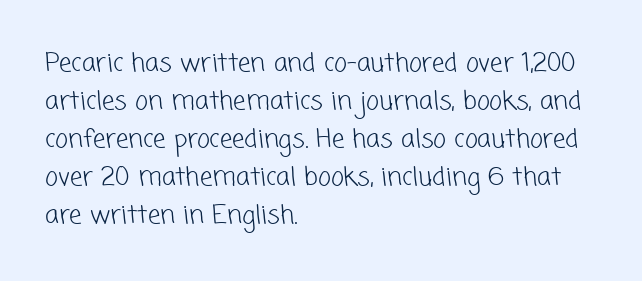
Q: Is the text bold? A: No.
Q: Is the text underlined? A: No.
Q: How is the paragraph aligned? A: Left-aligned.
Q: Is the spacing between letters normal or unusually wide? A: Normal.
Q: Is the spacing between lines tight, normal or loose? A: Normal.
